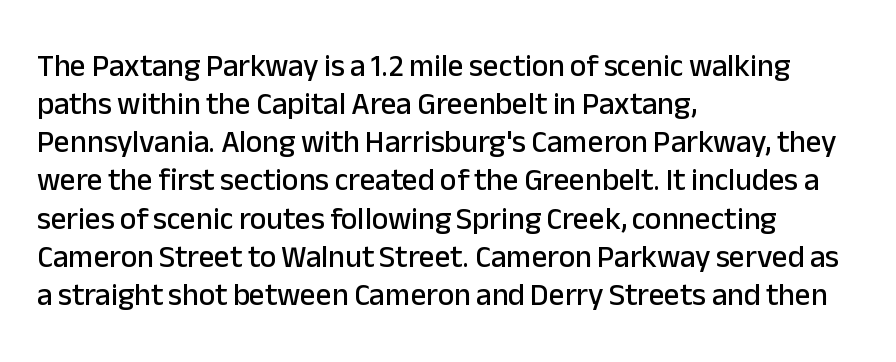
Typographically, this falls in the sans-serif category. Descenders are the only things crossing below the line. No extra tracking has been applied to these lines. These lines are rendered in a variable-pitch font.
